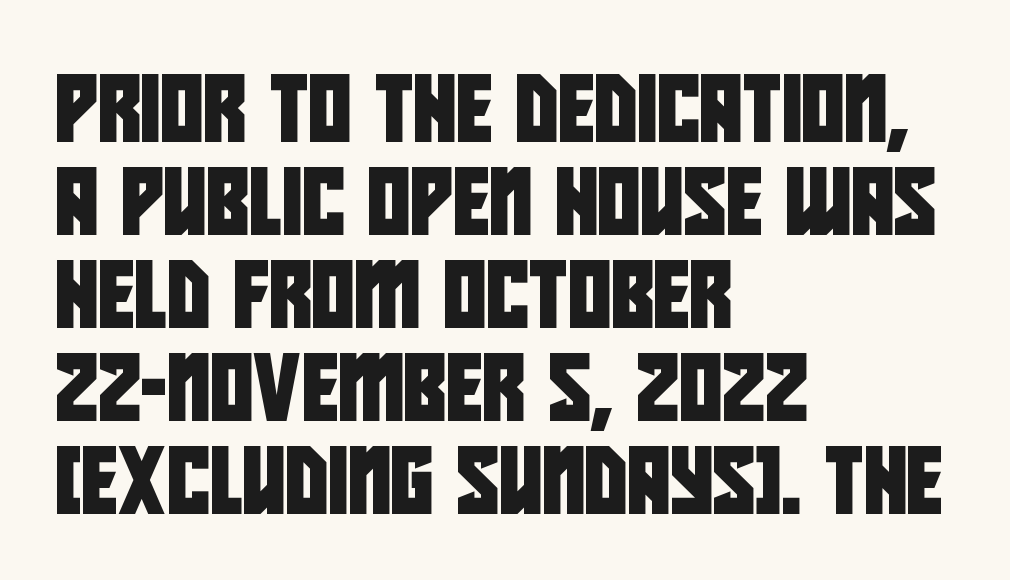
{"serif": "no", "width": "condensed", "stroke_contrast": "low", "x_height": "large", "monospaced": "no", "underline": "no", "align": "left", "line_spacing": "normal", "line_spacing_ratio": 1.41, "letter_spacing": "normal", "letter_spacing_em": 0.0, "glyph_px": 66}
